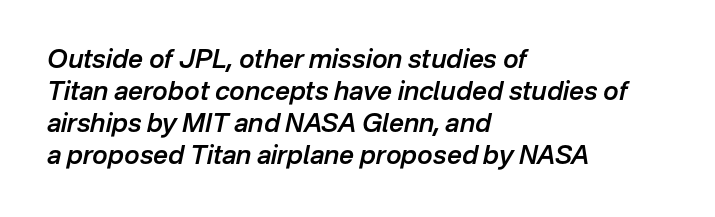
The image shows 26 px text type, italic (leaning right); set left-aligned, line spacing 1.23x, normal letter spacing, not underlined.
